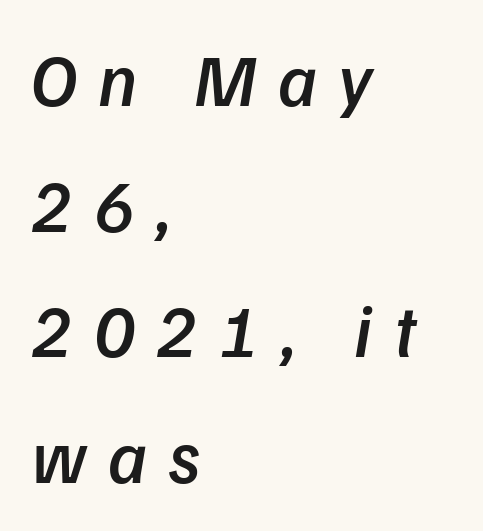
Its strokes are somewhat broadened, the hallmark of semibold type. Words appear elongated and porous because spacing is wide. Bare-footed words on every line. A typesetter would call this proportional, since set widths differ per character.
